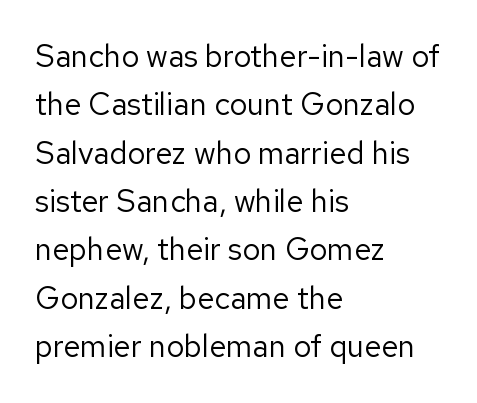
The letters advance in unequal steps, a hallmark of proportional type. Notice how the stems are strictly vertical — no italics here. Rule under the text: the space is simply empty. Quick note: interline space is typical. In CSS terms this would be text-align: left.
